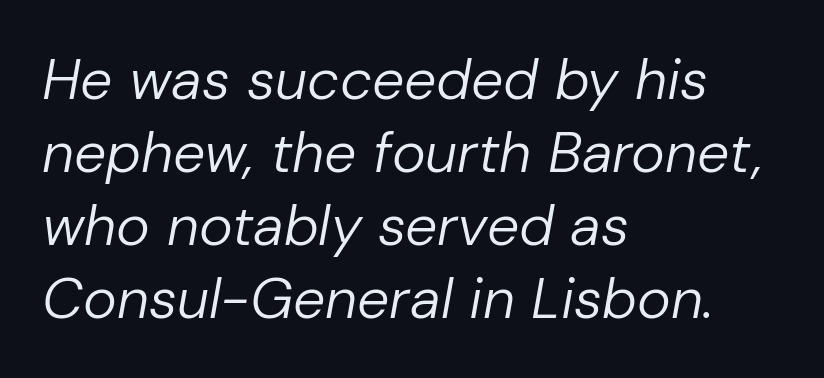
Notice how the passage keeps a crisp vertical edge on the left only. Spacing verdict: proportional, widths tailored to each character. Is the type slanted? Yes — the strokes lean at a clear angle. A light-to-regular cut is what we see here. Rule under the text: the space is simply empty. These lines keep a tight, regular rhythm from letter to letter.
